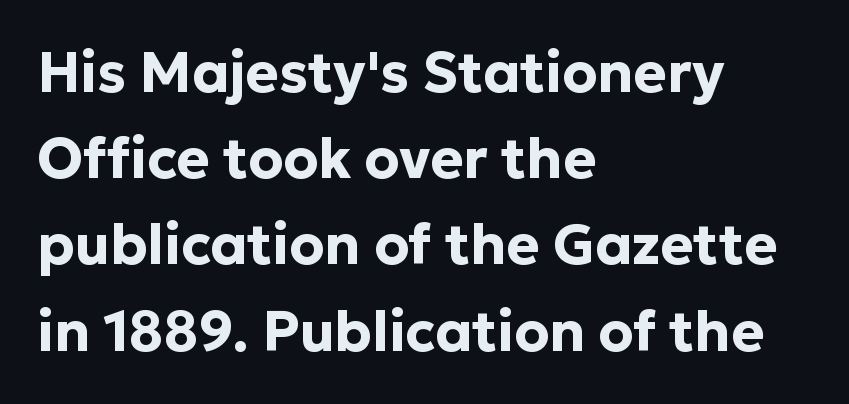
{"serif": "no", "italic": "no", "bold": "yes", "weight": "bold", "width": "normal", "stroke_contrast": "low", "x_height": "medium", "monospaced": "no", "underline": "no", "align": "left", "line_spacing": "normal", "line_spacing_ratio": 1.54, "letter_spacing": "normal", "letter_spacing_em": 0.0, "glyph_px": 56}
